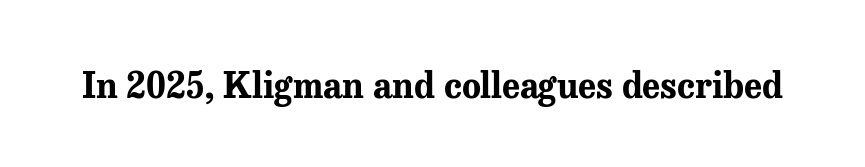
{"serif": "yes", "italic": "no", "bold": "yes", "weight": "bold", "width": "normal", "stroke_contrast": "medium", "x_height": "medium", "monospaced": "no", "underline": "no", "letter_spacing": "normal", "letter_spacing_em": 0.0, "glyph_px": 35}
